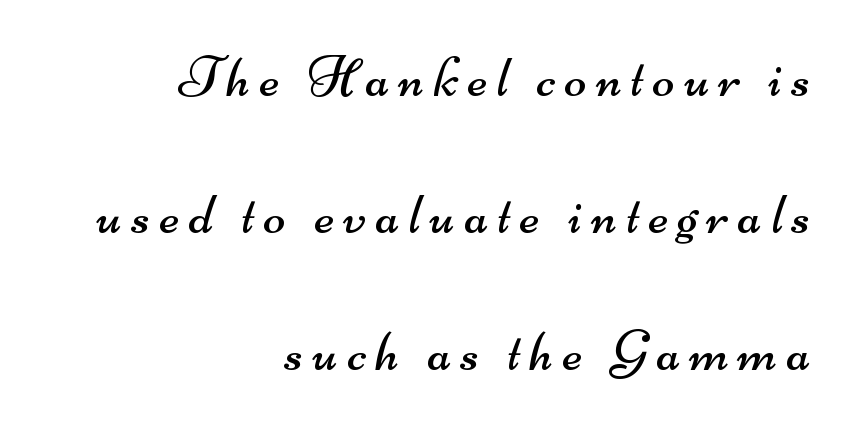
The image shows 58 px regular-weight, wide sans-serif type; set right-aligned, loose line spacing (2.36x), not underlined; medium stroke contrast and a small x-height.
